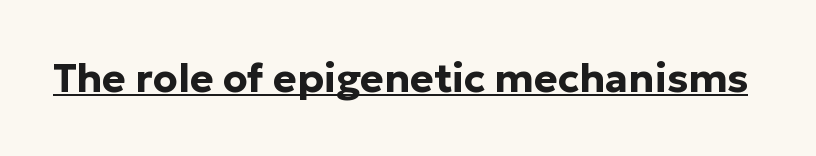
Typographically, this falls in the sans-serif category. Upright lettering throughout. The passage shown is underscored from start to finish. The letters are bold, with thick, heavy strokes. This rendering leaves character spacing at its baseline value. Character widths vary here, with narrow letters taking less room than wide ones.
